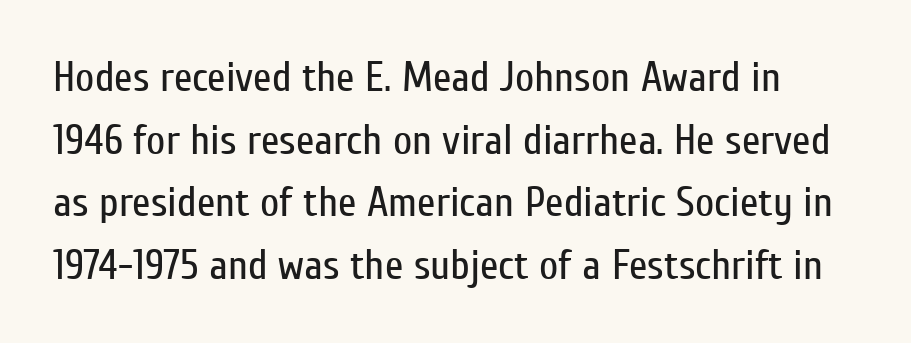
The strokes are not fattened; the text isn't bold. The baseline area is clear. To sum up the face: it is a sans, with no serifs. Evenly set lines give the paragraph a standard silhouette.
